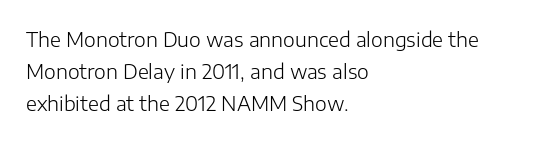
Q: Is the text bold? A: No.
Q: Is the text italic (slanted)? A: No, it is upright.
Q: Is the text underlined? A: No.
Q: How is the paragraph aligned? A: Left-aligned.
Q: Is the spacing between letters normal or unusually wide? A: Normal.
Q: Is the spacing between lines tight, normal or loose? A: Normal.
